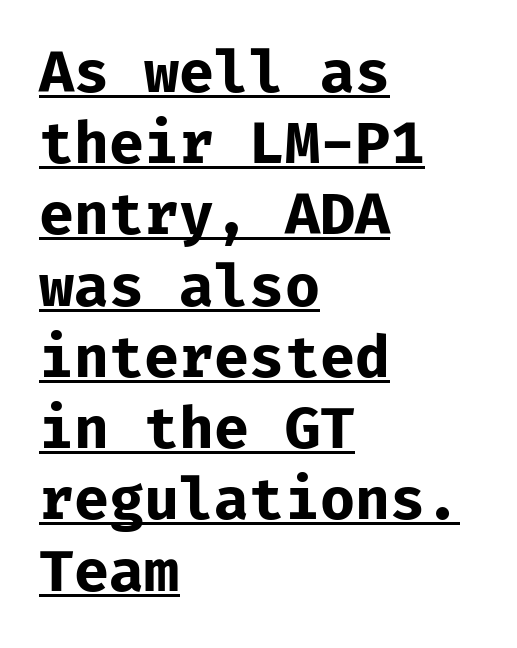
Q: Is the text bold? A: Yes.
Q: Is the text italic (slanted)? A: No, it is upright.
Q: Is the typeface a serif or a sans-serif typeface? A: Sans-serif.
Q: Is the text underlined? A: Yes.
Q: How is the paragraph aligned? A: Left-aligned.
Q: Is the spacing between letters normal or unusually wide? A: Normal.
Q: Is the spacing between lines tight, normal or loose? A: Normal.
Q: Width (condensed, normal, or wide)? A: Normal.
Q: Stroke contrast? A: Low.
Q: x-height? A: Medium.
Q: Monospaced? A: Yes.
